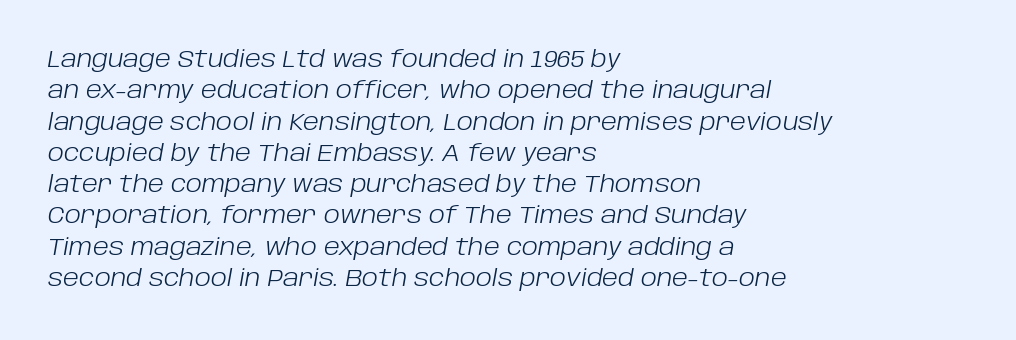
{"italic": "yes", "lean": "right", "slant_degrees": 10, "bold": "no", "underline": "no", "align": "left", "line_spacing": "normal", "line_spacing_ratio": 1.36, "letter_spacing": "normal", "letter_spacing_em": 0.0, "glyph_px": 23}
